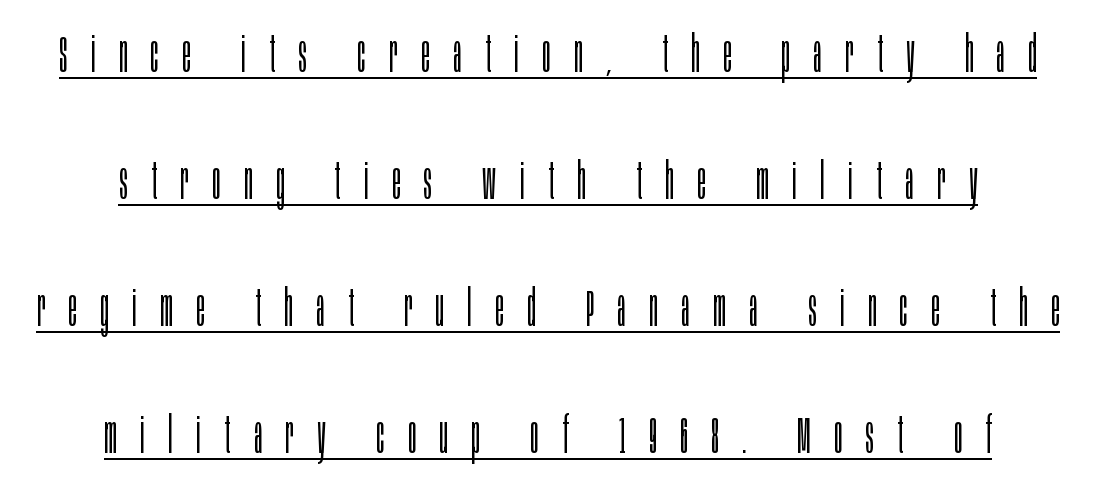
{"serif": "no", "italic": "no", "bold": "no", "weight": "light", "width": "condensed", "stroke_contrast": "low", "x_height": "large", "monospaced": "no", "underline": "yes", "line_spacing": "loose", "line_spacing_ratio": 2.49, "letter_spacing": "wide", "letter_spacing_em": 0.46, "glyph_px": 51}
